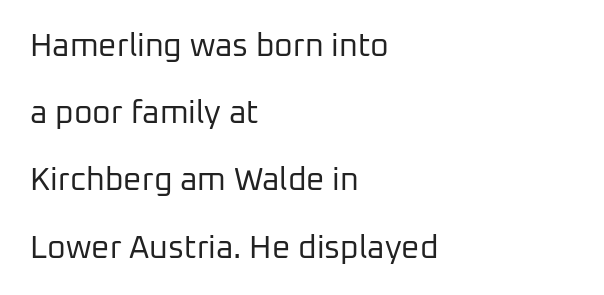
{"serif": "no", "italic": "no", "bold": "no", "weight": "regular", "width": "normal", "stroke_contrast": "low", "x_height": "medium", "monospaced": "no", "underline": "no", "align": "left", "line_spacing": "loose", "line_spacing_ratio": 2.1, "letter_spacing": "normal", "letter_spacing_em": 0.0, "glyph_px": 32}
